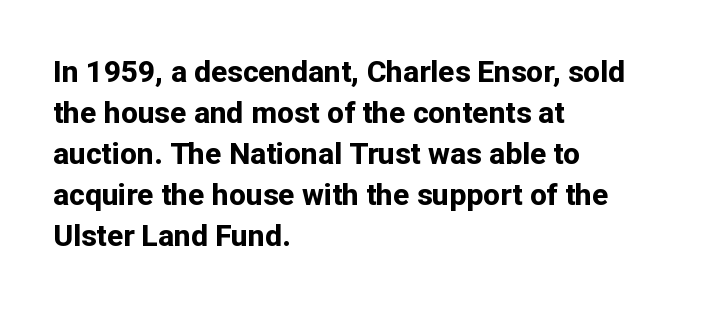
Q: Is the text bold? A: Yes.
Q: Is the text italic (slanted)? A: No, it is upright.
Q: Is the typeface a serif or a sans-serif typeface? A: Sans-serif.
Q: Is the text underlined? A: No.
Q: How is the paragraph aligned? A: Left-aligned.
Q: Is the spacing between letters normal or unusually wide? A: Normal.
Q: Is the spacing between lines tight, normal or loose? A: Normal.
Q: Width (condensed, normal, or wide)? A: Normal.
Q: Stroke contrast? A: Low.
Q: x-height? A: Medium.
Q: Monospaced? A: No.
